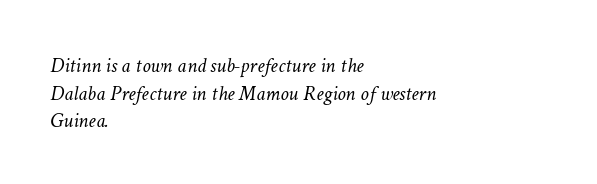
In CSS terms this would be text-align: left. Students, note that the glyphs here touch the page at normal intervals. The lettering tilts uniformly, giving the passage an italic look. Quick note: underline off. No chunkiness to these letters — they're not bold.
